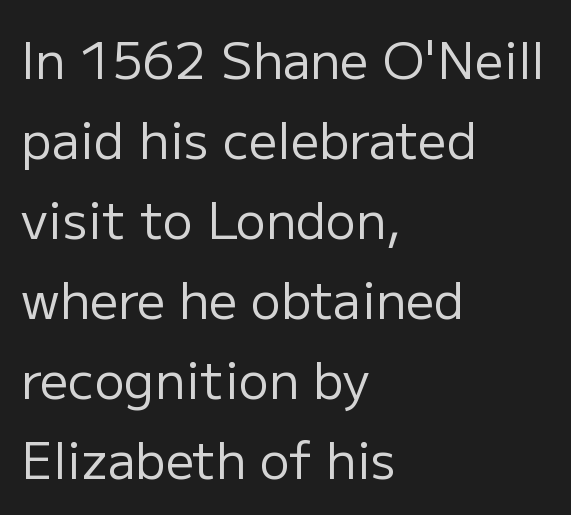
Q: Is the text bold? A: No.
Q: Is the text italic (slanted)? A: No, it is upright.
Q: Is the typeface a serif or a sans-serif typeface? A: Sans-serif.
Q: Is the text underlined? A: No.
Q: How is the paragraph aligned? A: Left-aligned.
Q: Is the spacing between letters normal or unusually wide? A: Normal.
Q: Is the spacing between lines tight, normal or loose? A: Normal.
Q: Width (condensed, normal, or wide)? A: Normal.
Q: Stroke contrast? A: Low.
Q: x-height? A: Medium.
Q: Monospaced? A: No.
